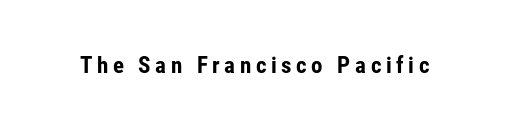
The image shows 23 px bold type, upright; set unusually wide letter spacing (+0.2 em), not underlined.
